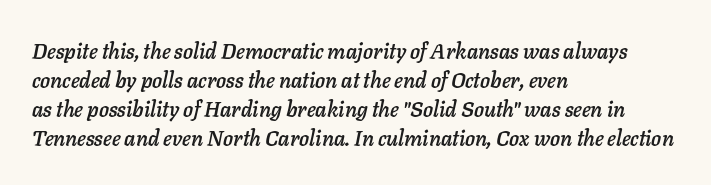
Q: Is the text italic (slanted)? A: Yes, it leans right by about 11 degrees.
Q: Is the text underlined? A: No.
Q: How is the paragraph aligned? A: Left-aligned.
Q: Is the spacing between letters normal or unusually wide? A: Normal.
Q: Is the spacing between lines tight, normal or loose? A: Normal.
